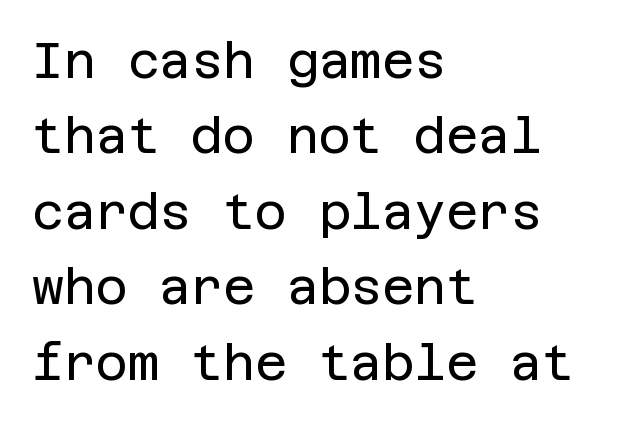
{"serif": "no", "italic": "no", "bold": "no", "weight": "regular", "width": "normal", "stroke_contrast": "low", "x_height": "large", "underline": "no", "align": "left", "line_spacing": "normal", "line_spacing_ratio": 1.54, "letter_spacing": "normal", "letter_spacing_em": 0.0, "glyph_px": 49}
